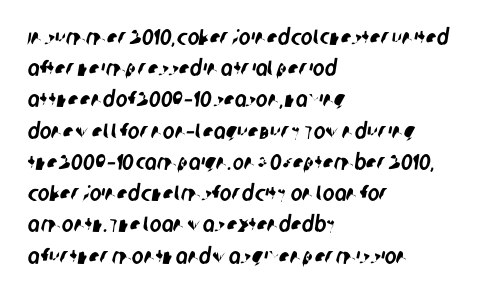
{"underline": "no", "align": "left", "line_spacing": "normal", "line_spacing_ratio": 1.42, "letter_spacing": "normal", "letter_spacing_em": 0.0, "glyph_px": 22}
